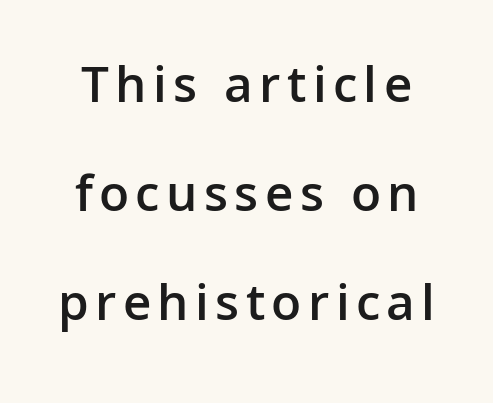
The image shows 53 px semibold sans-serif type, upright; set loose line spacing (2.06x), not underlined; low stroke contrast and a medium x-height.
